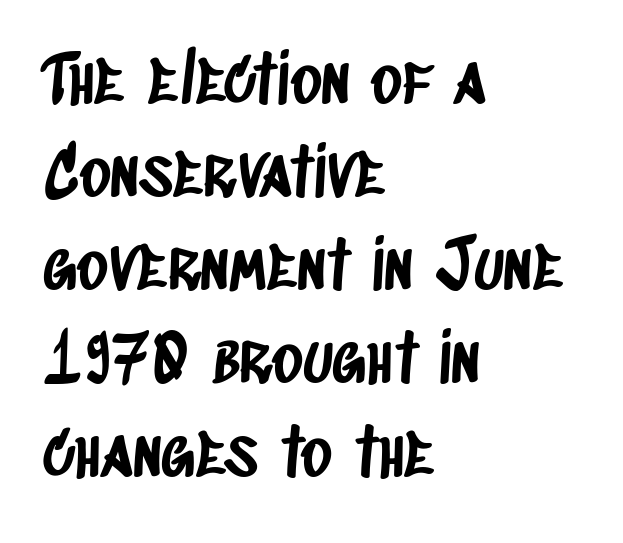
Casual observation: everything's shoved over to the left. Proportional: the letters do not fall into vertical columns. Check where the strokes stop: nothing finishes them off — pure sans. Normally led — the rows are evenly, conventionally spaced. Honestly, there is no underline to notice here at all.
